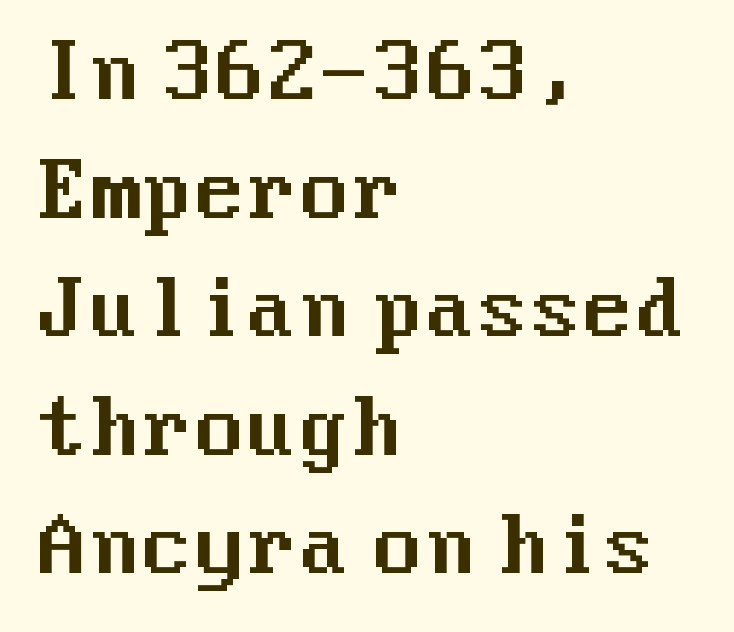
Q: Is the text italic (slanted)? A: No, it is upright.
Q: Is the typeface a serif or a sans-serif typeface? A: Sans-serif.
Q: Is the text underlined? A: No.
Q: How is the paragraph aligned? A: Left-aligned.
Q: Is the spacing between letters normal or unusually wide? A: Normal.
Q: Is the spacing between lines tight, normal or loose? A: Normal.
Q: Width (condensed, normal, or wide)? A: Normal.
Q: Stroke contrast? A: Medium.
Q: x-height? A: Medium.
